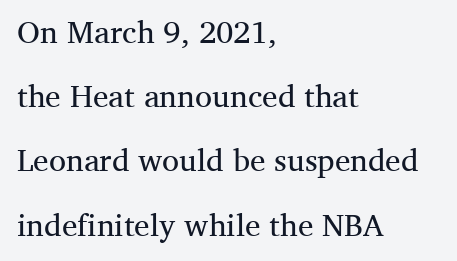
It's the straight-up-and-down kind of type. Observe the serifs anchoring each vertical stroke in this sample. The typesetter chose a ragged-right arrangement here. Vertical stems look standard width or narrower in stroke. Spacing verdict: proportional, widths tailored to each character. The leading is generous, giving the passage an open texture.
